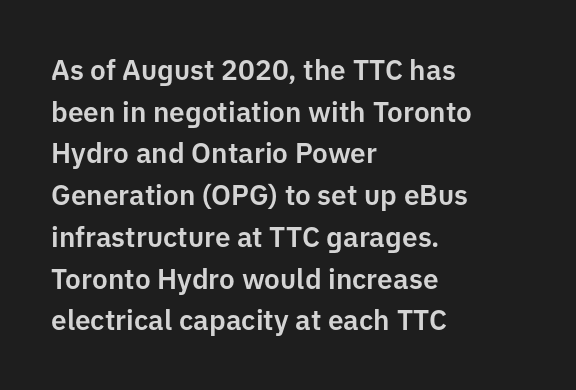
Q: Is the text italic (slanted)? A: No, it is upright.
Q: Is the typeface a serif or a sans-serif typeface? A: Sans-serif.
Q: Is the text underlined? A: No.
Q: How is the paragraph aligned? A: Left-aligned.
Q: Is the spacing between letters normal or unusually wide? A: Normal.
Q: Is the spacing between lines tight, normal or loose? A: Normal.
Q: Width (condensed, normal, or wide)? A: Normal.
Q: Stroke contrast? A: Low.
Q: x-height? A: Medium.
Q: Monospaced? A: No.
